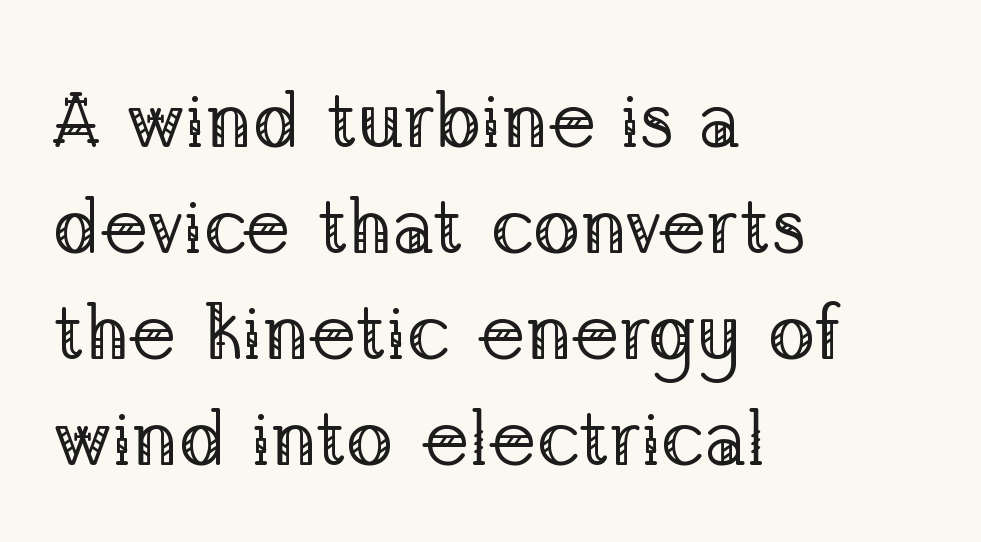
{"serif": "yes", "italic": "no", "bold": "no", "weight": "regular", "width": "normal", "stroke_contrast": "low", "x_height": "medium", "monospaced": "no", "underline": "no", "align": "left", "line_spacing": "normal", "line_spacing_ratio": 1.34, "letter_spacing": "normal", "letter_spacing_em": 0.0, "glyph_px": 79}
